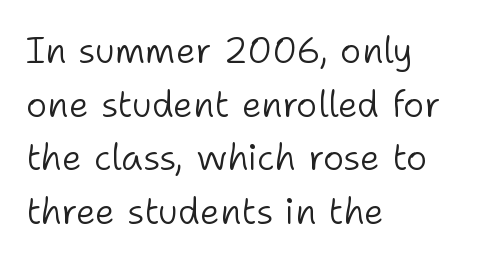
{"serif": "no", "italic": "no", "bold": "no", "weight": "light", "width": "normal", "stroke_contrast": "low", "x_height": "medium", "monospaced": "no", "underline": "no", "align": "left", "line_spacing": "normal", "line_spacing_ratio": 1.49, "letter_spacing": "normal", "letter_spacing_em": 0.0, "glyph_px": 36}
